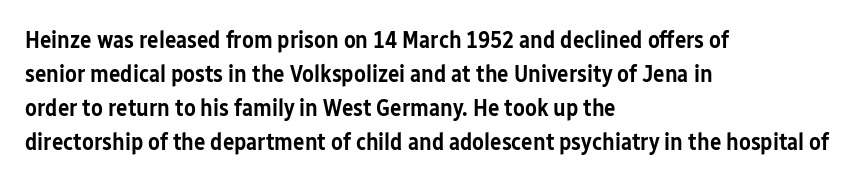
{"italic": "no", "bold": "semi", "underline": "no", "align": "left", "line_spacing": "normal", "line_spacing_ratio": 1.42, "letter_spacing": "normal", "letter_spacing_em": 0.0, "glyph_px": 24}
